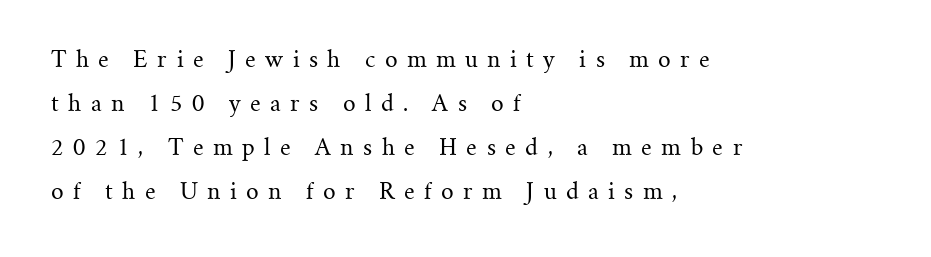
Q: Is the text bold? A: No.
Q: Is the text italic (slanted)? A: No, it is upright.
Q: Is the text underlined? A: No.
Q: How is the paragraph aligned? A: Left-aligned.
Q: Is the spacing between letters normal or unusually wide? A: Unusually wide.
Q: Is the spacing between lines tight, normal or loose? A: Loose.
